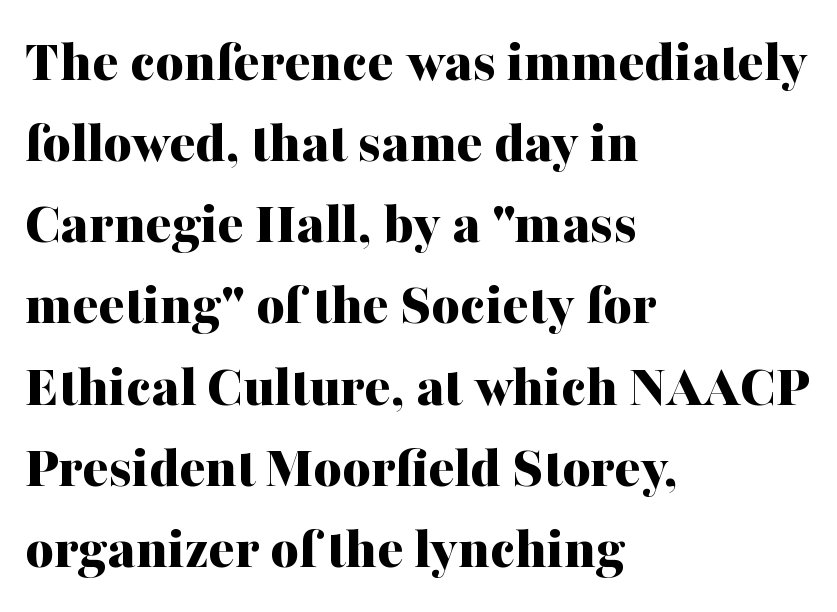
Q: Is the text bold? A: Yes.
Q: Is the text italic (slanted)? A: No, it is upright.
Q: Is the typeface a serif or a sans-serif typeface? A: Serif.
Q: Is the text underlined? A: No.
Q: How is the paragraph aligned? A: Left-aligned.
Q: Is the spacing between letters normal or unusually wide? A: Normal.
Q: Is the spacing between lines tight, normal or loose? A: Normal.
Q: Width (condensed, normal, or wide)? A: Normal.
Q: Stroke contrast? A: Medium.
Q: x-height? A: Medium.
Q: Monospaced? A: No.
